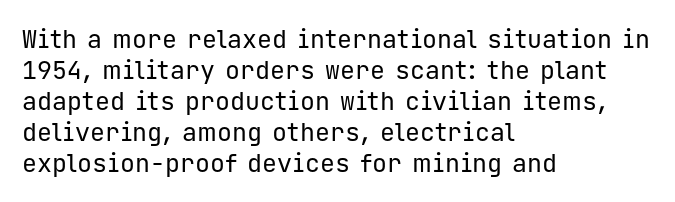
Q: Is the text bold? A: No.
Q: Is the text italic (slanted)? A: No, it is upright.
Q: Is the text underlined? A: No.
Q: How is the paragraph aligned? A: Left-aligned.
Q: Is the spacing between letters normal or unusually wide? A: Normal.
